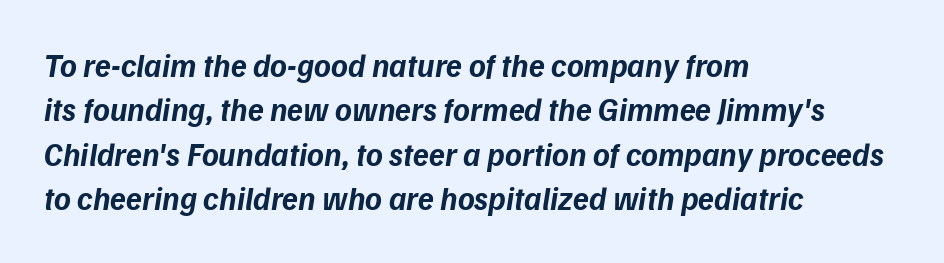
Q: Is the text bold? A: Yes.
Q: Is the typeface a serif or a sans-serif typeface? A: Sans-serif.
Q: Is the text underlined? A: No.
Q: How is the paragraph aligned? A: Left-aligned.
Q: Is the spacing between letters normal or unusually wide? A: Normal.
Q: Is the spacing between lines tight, normal or loose? A: Normal.
Q: Width (condensed, normal, or wide)? A: Normal.
Q: Stroke contrast? A: Low.
Q: x-height? A: Medium.
Q: Monospaced? A: No.
